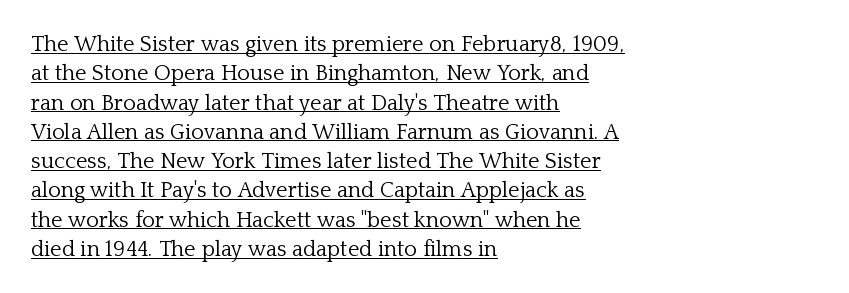
{"italic": "no", "bold": "no", "underline": "yes", "align": "left", "line_spacing": "normal", "line_spacing_ratio": 1.33, "letter_spacing": "normal", "letter_spacing_em": 0.0, "glyph_px": 22}
